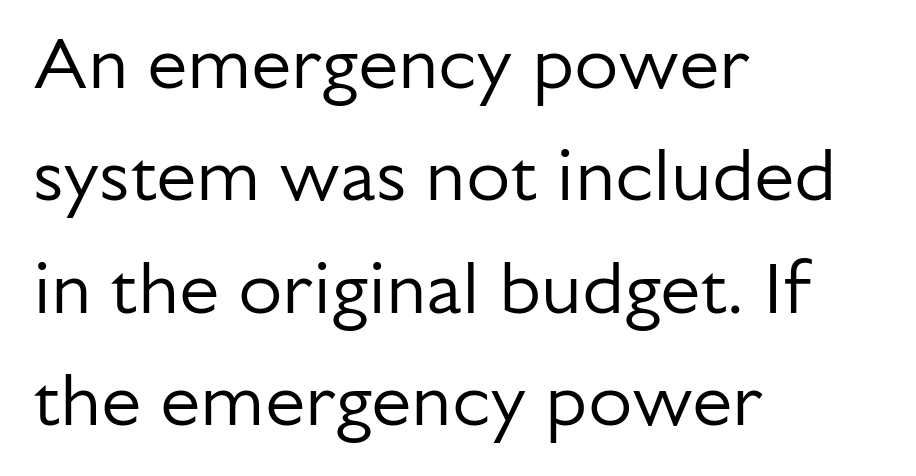
The image shows 72 px regular-weight sans-serif type, upright; set left-aligned, normal line spacing (1.56x), normal letter spacing, not underlined; low stroke contrast and a medium x-height.
